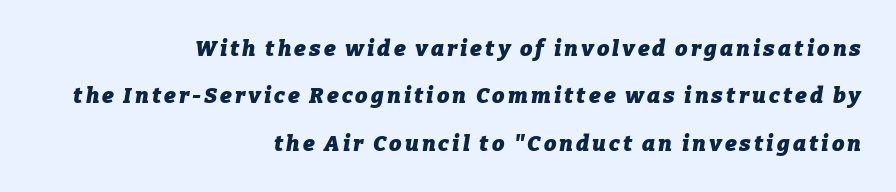
The image shows 22 px bold type, italic (leaning right); set right-aligned, loose line spacing (2.15x), not underlined.
